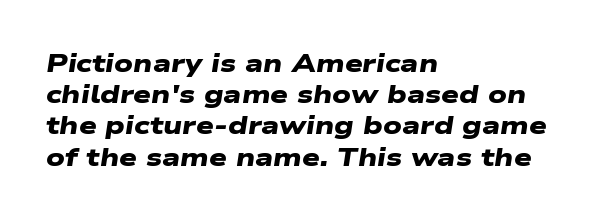
{"bold": "yes", "underline": "no", "align": "left", "line_spacing": "normal", "line_spacing_ratio": 1.25, "letter_spacing": "normal", "letter_spacing_em": 0.0, "glyph_px": 25}
